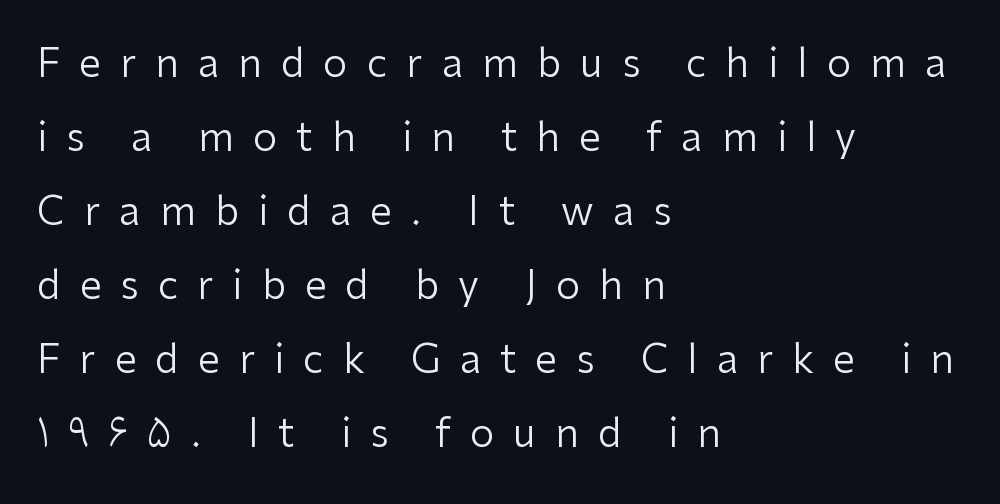
The glyphs in this specimen are sans serif. This is not heavy type; no bold has been used. Horizontal bands of white between lines are thick stripes. The axis of the letterforms is exactly vertical. Here the designer chose a conventional face with non-uniform glyph widths.
